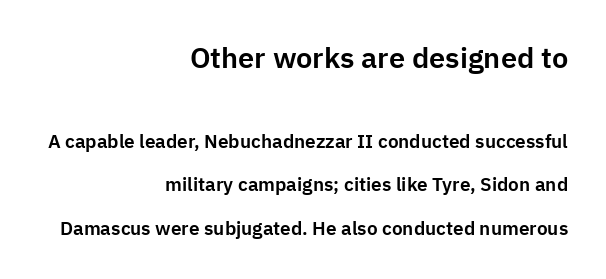
Q: Is the text italic (slanted)? A: No, it is upright.
Q: Is the typeface a serif or a sans-serif typeface? A: Sans-serif.
Q: Is the text underlined? A: No.
Q: How is the paragraph aligned? A: Right-aligned.
Q: Is the spacing between letters normal or unusually wide? A: Normal.
Q: Is the spacing between lines tight, normal or loose? A: Loose.
Q: Which block of text is set in a larger size, the first (top) or the second (bottom)? A: The first (top) one.
Q: Width (condensed, normal, or wide)? A: Normal.
Q: Stroke contrast? A: Low.
Q: x-height? A: Medium.
Q: Monospaced? A: No.
